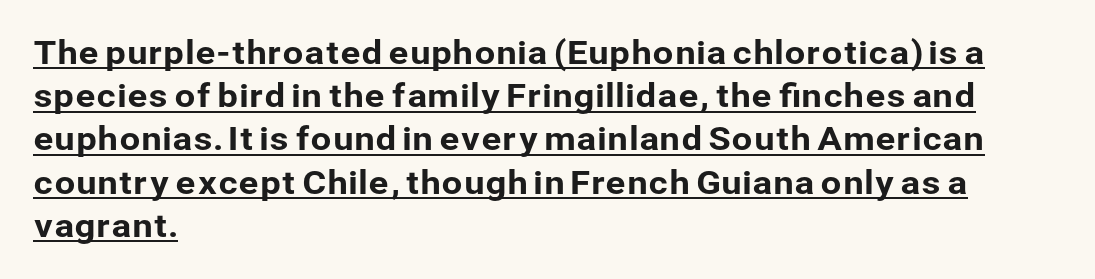
If you drew a ruler down the left edge, every line would touch it. The block of text has a typical density, with ordinary space between rows. This rendering features underlined lettering. Note the varied advance widths — an 'i' is clearly narrower than an 'm'.
